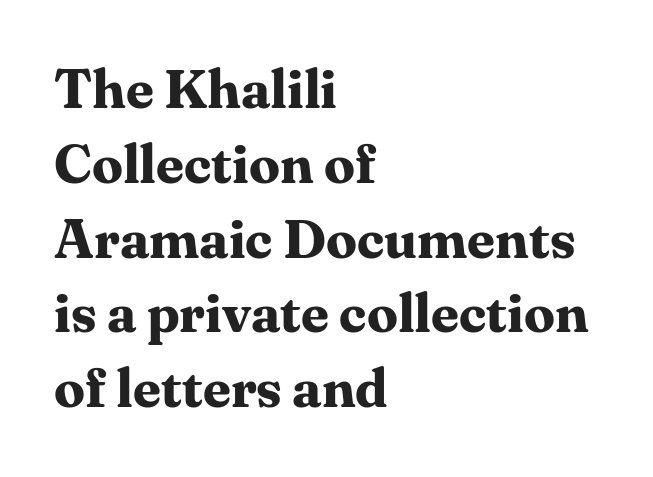
Q: Is the text bold? A: Yes.
Q: Is the text italic (slanted)? A: No, it is upright.
Q: Is the typeface a serif or a sans-serif typeface? A: Serif.
Q: Is the text underlined? A: No.
Q: How is the paragraph aligned? A: Left-aligned.
Q: Is the spacing between letters normal or unusually wide? A: Normal.
Q: Is the spacing between lines tight, normal or loose? A: Normal.
Q: Width (condensed, normal, or wide)? A: Normal.
Q: Stroke contrast? A: Medium.
Q: x-height? A: Medium.
Q: Monospaced? A: No.
